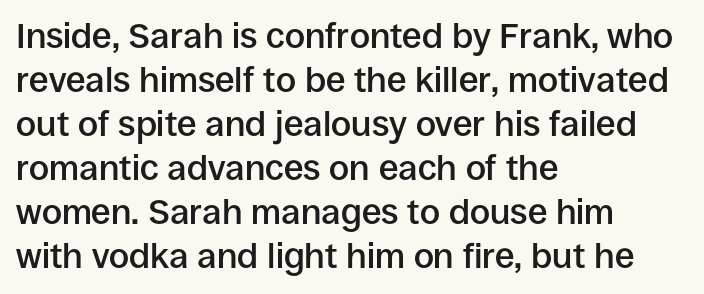
Q: Is the text bold? A: Semi-bold.
Q: Is the text italic (slanted)? A: No, it is upright.
Q: Is the typeface a serif or a sans-serif typeface? A: Sans-serif.
Q: Is the text underlined? A: No.
Q: How is the paragraph aligned? A: Left-aligned.
Q: Is the spacing between letters normal or unusually wide? A: Normal.
Q: Is the spacing between lines tight, normal or loose? A: Normal.
Q: Width (condensed, normal, or wide)? A: Normal.
Q: Stroke contrast? A: Low.
Q: x-height? A: Large.
Q: Monospaced? A: No.
